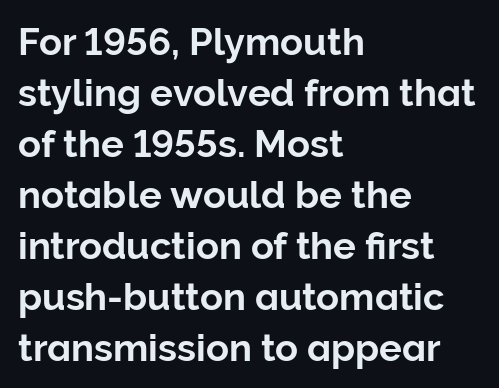
Q: Is the text italic (slanted)? A: No, it is upright.
Q: Is the typeface a serif or a sans-serif typeface? A: Sans-serif.
Q: Is the text underlined? A: No.
Q: How is the paragraph aligned? A: Left-aligned.
Q: Is the spacing between letters normal or unusually wide? A: Normal.
Q: Is the spacing between lines tight, normal or loose? A: Normal.
Q: Width (condensed, normal, or wide)? A: Normal.
Q: Stroke contrast? A: Low.
Q: x-height? A: Medium.
Q: Monospaced? A: No.
